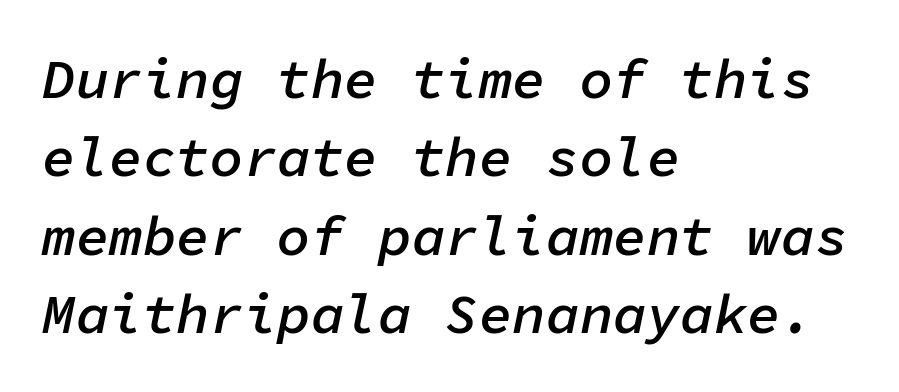
{"italic": "yes", "lean": "right", "slant_degrees": 11, "bold": "semi", "weight": "semibold", "width": "normal", "stroke_contrast": "low", "x_height": "medium", "monospaced": "yes", "underline": "no", "align": "left", "line_spacing": "normal", "line_spacing_ratio": 1.4, "letter_spacing": "normal", "letter_spacing_em": 0.0, "glyph_px": 56}
